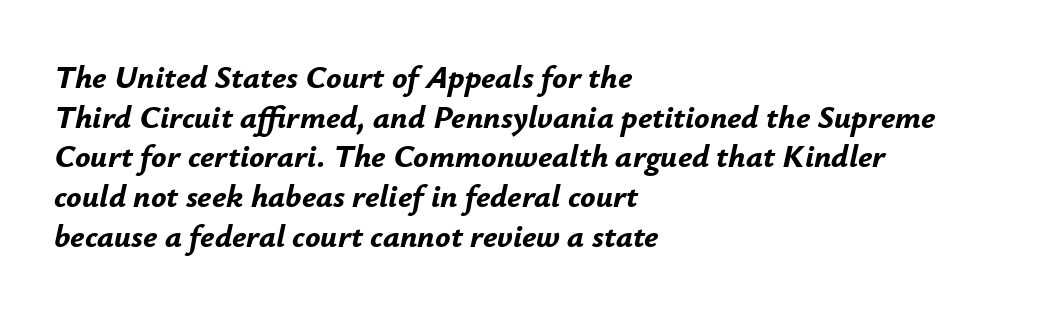
{"italic": "yes", "lean": "right", "slant_degrees": 12, "bold": "yes", "weight": "bold", "width": "normal", "stroke_contrast": "low", "x_height": "small", "monospaced": "no", "underline": "no", "align": "left", "line_spacing_ratio": 1.24, "letter_spacing": "normal", "letter_spacing_em": 0.0, "glyph_px": 32}
